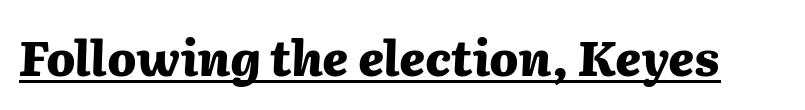
Q: Is the text bold? A: Yes.
Q: Is the text italic (slanted)? A: Yes, it leans right by about 2 degrees.
Q: Is the text underlined? A: Yes.
Q: Is the spacing between letters normal or unusually wide? A: Normal.
Q: Width (condensed, normal, or wide)? A: Normal.
Q: Stroke contrast? A: Medium.
Q: x-height? A: Medium.
Q: Monospaced? A: No.
